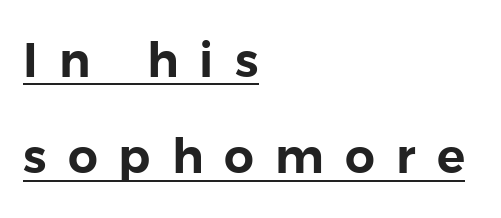
{"serif": "no", "italic": "no", "width": "normal", "stroke_contrast": "low", "x_height": "medium", "monospaced": "no", "underline": "yes", "align": "left", "line_spacing": "loose", "line_spacing_ratio": 2.05, "letter_spacing": "wide", "letter_spacing_em": 0.45, "glyph_px": 47}
